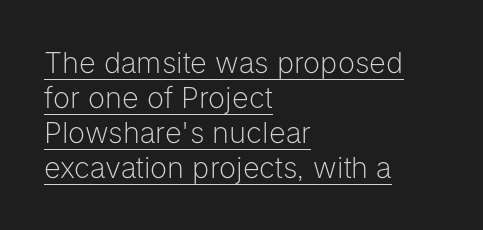
Each line of the rendering has a horizontal stroke beneath the glyphs. Character widths vary here, with narrow letters taking less room than wide ones. Unbolded letterforms with no extra heft. The passage shown is typeset with a sans-serif family. Honestly, the letter spacing is just normal — you wouldn't notice it. Upright lettering throughout.
